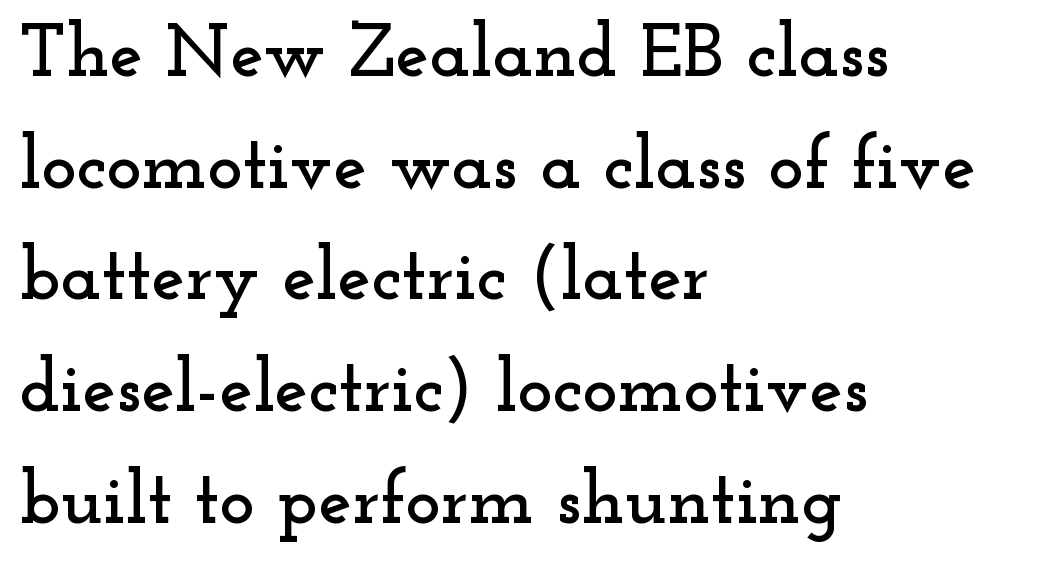
The letters advance in unequal steps, a hallmark of proportional type. The zone under the glyphs is completely vacant. Ascenders rise straight up at ninety degrees. The designer went with a serif here, giving each stem small feet. Glyph-to-glyph distance matches everyday printed text. All the whitespace from short lines collects on the right.
